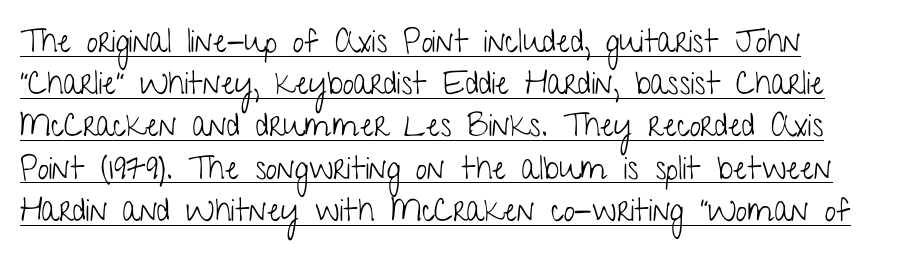
Looks like regular typesetting: each glyph gets only the width it needs. Reading down the column, the eye jumps a familiar distance to each next line. A typesetter would call this zero additional tracking. This is sans-serif lettering, the kind often seen on screens and signage.
